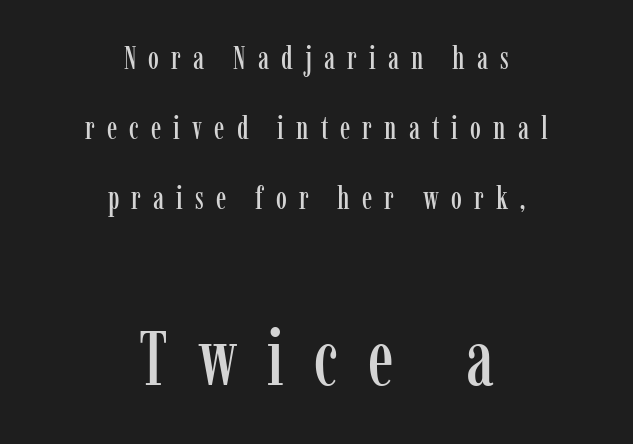
The image shows 77 px condensed serif type, upright; set centered, loose line spacing (2.26x), unusually wide letter spacing (+0.39 em), not underlined; the second (bottom) block is 2.48x larger; low stroke contrast and a medium x-height.
